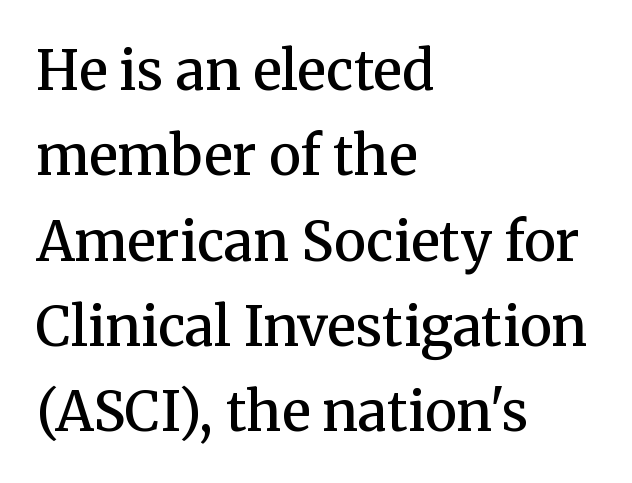
The image shows 54 px semibold serif type, upright; set left-aligned, normal line spacing (1.58x), normal letter spacing, not underlined; medium stroke contrast and a medium x-height.
